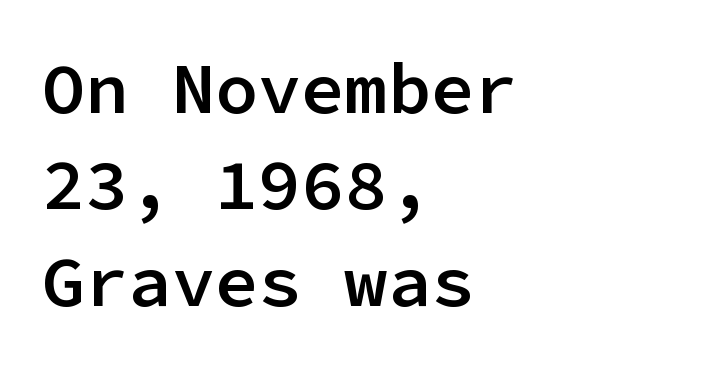
The image shows 72 px semibold sans-serif type, upright, monospaced; set left-aligned, normal line spacing (1.34x), normal letter spacing, not underlined; low stroke contrast and a medium x-height.
